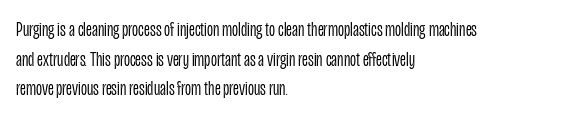
Quick note: underline off. Do the letters lean? They stand straight. The text block is weighted toward the left margin, trailing off unevenly rightward. This rendering leaves character spacing at its baseline value. Vertical spacing — default.
